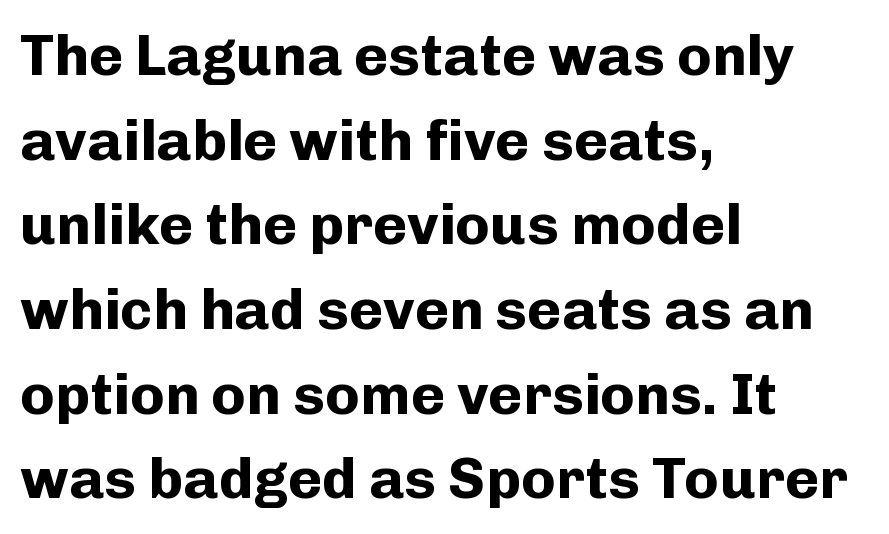
Q: Is the text bold? A: Yes.
Q: Is the text italic (slanted)? A: No, it is upright.
Q: Is the typeface a serif or a sans-serif typeface? A: Sans-serif.
Q: Is the text underlined? A: No.
Q: How is the paragraph aligned? A: Left-aligned.
Q: Is the spacing between letters normal or unusually wide? A: Normal.
Q: Is the spacing between lines tight, normal or loose? A: Normal.
Q: Width (condensed, normal, or wide)? A: Normal.
Q: Stroke contrast? A: Low.
Q: x-height? A: Medium.
Q: Monospaced? A: No.
